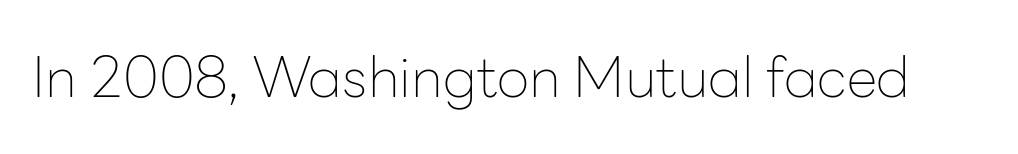
Q: Is the text bold? A: No.
Q: Is the text italic (slanted)? A: No, it is upright.
Q: Is the typeface a serif or a sans-serif typeface? A: Sans-serif.
Q: Is the text underlined? A: No.
Q: Is the spacing between letters normal or unusually wide? A: Normal.
Q: Width (condensed, normal, or wide)? A: Normal.
Q: Stroke contrast? A: Low.
Q: x-height? A: Medium.
Q: Monospaced? A: No.
